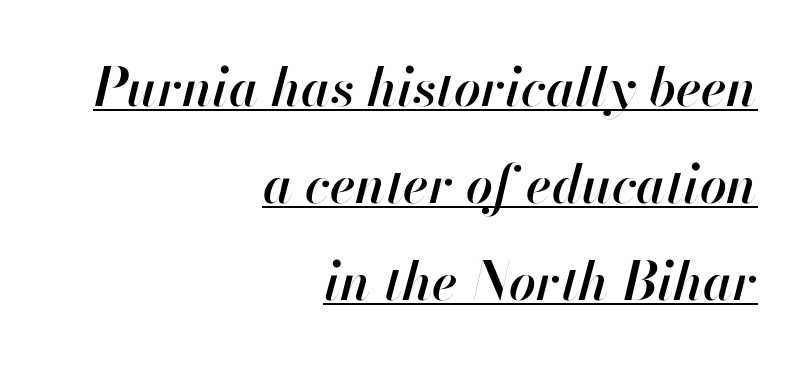
{"italic": "yes", "lean": "right", "slant_degrees": 13, "bold": "semi", "weight": "semibold", "width": "normal", "stroke_contrast": "high", "x_height": "small", "monospaced": "no", "underline": "yes", "align": "right", "line_spacing_ratio": 1.83, "letter_spacing": "normal", "letter_spacing_em": 0.0, "glyph_px": 53}
